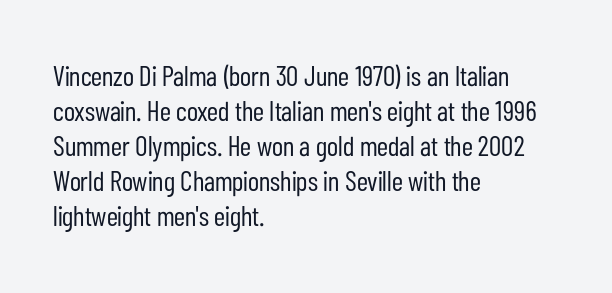
Q: Is the text bold? A: No.
Q: Is the text italic (slanted)? A: No, it is upright.
Q: Is the typeface a serif or a sans-serif typeface? A: Sans-serif.
Q: Is the text underlined? A: No.
Q: How is the paragraph aligned? A: Left-aligned.
Q: Is the spacing between letters normal or unusually wide? A: Normal.
Q: Is the spacing between lines tight, normal or loose? A: Normal.
Q: Width (condensed, normal, or wide)? A: Condensed.
Q: Stroke contrast? A: Low.
Q: x-height? A: Medium.
Q: Monospaced? A: No.
